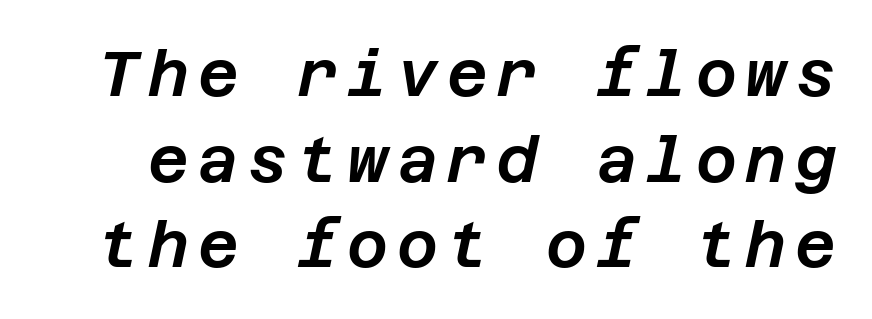
Q: Is the text italic (slanted)? A: Yes, it leans right by about 12 degrees.
Q: Is the text underlined? A: No.
Q: Is the spacing between lines tight, normal or loose? A: Normal.
Q: Width (condensed, normal, or wide)? A: Normal.
Q: Stroke contrast? A: Low.
Q: x-height? A: Large.
